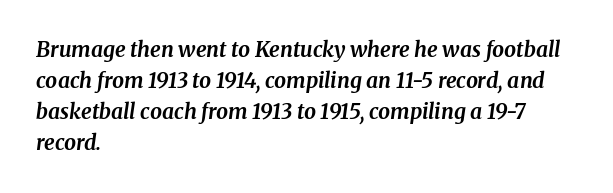
Vertical spacing — default. The rendering keeps characters at their native spacing. Set as a true bold cut, around the 700 mark. Characters are canted at an angle relative to the baseline's perpendicular. The rendering anchors every line to the left-hand side. Each row of text sits above clean, open space.
